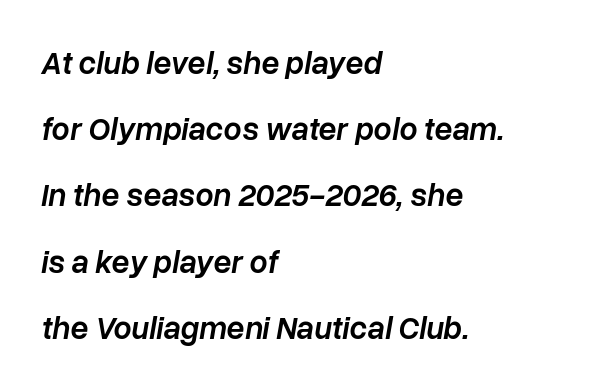
Q: Is the text bold? A: Semi-bold.
Q: Is the text italic (slanted)? A: Yes, it leans right by about 10 degrees.
Q: Is the text underlined? A: No.
Q: How is the paragraph aligned? A: Left-aligned.
Q: Is the spacing between letters normal or unusually wide? A: Normal.
Q: Is the spacing between lines tight, normal or loose? A: Loose.
Q: Width (condensed, normal, or wide)? A: Normal.
Q: Stroke contrast? A: Low.
Q: x-height? A: Medium.
Q: Monospaced? A: No.
